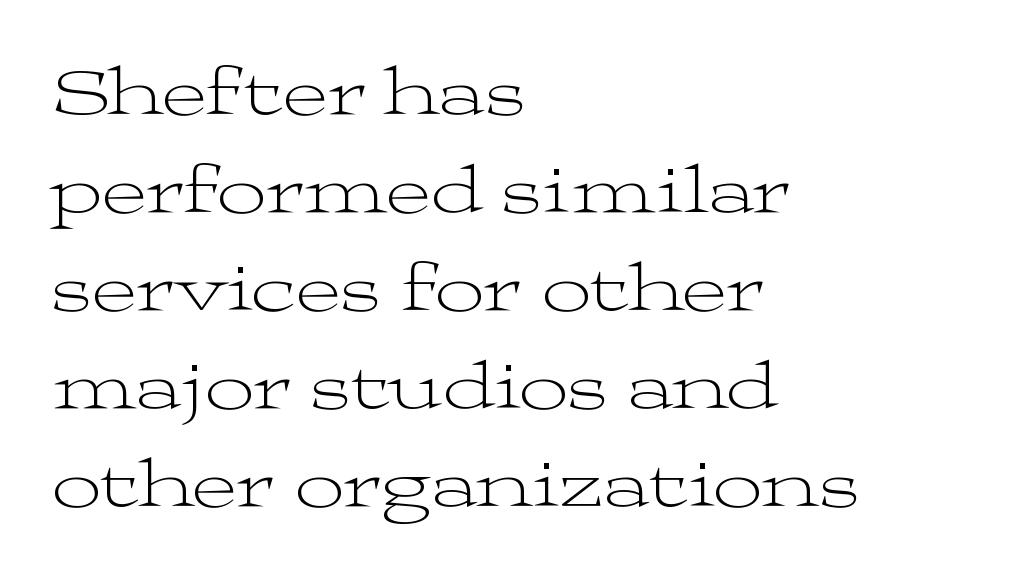
The image shows 69 px light, wide serif type, upright; set left-aligned, normal line spacing (1.42x), normal letter spacing, not underlined; medium stroke contrast and a medium x-height.
